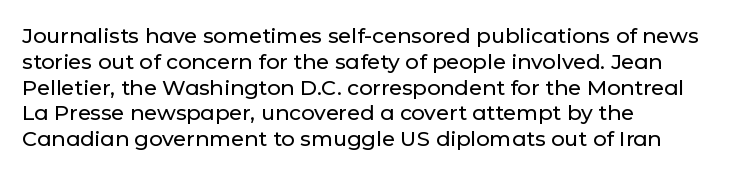
The image shows 21 px text type, upright; set left-aligned, line spacing 1.23x, normal letter spacing, not underlined.
